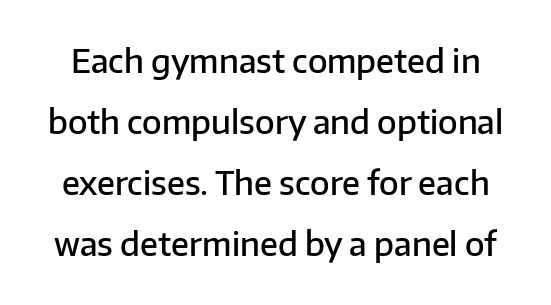
The image shows 32 px semibold sans-serif type, upright; set loose line spacing (1.91x), normal letter spacing, not underlined; low stroke contrast and a medium x-height.
